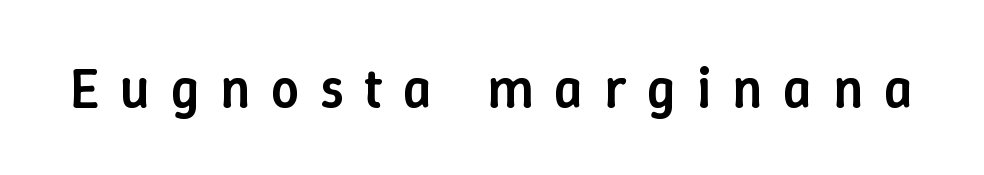
{"italic": "no", "bold": "semi", "weight": "semibold", "width": "normal", "stroke_contrast": "low", "x_height": "medium", "monospaced": "no", "underline": "no", "letter_spacing": "wide", "letter_spacing_em": 0.37, "glyph_px": 56}
